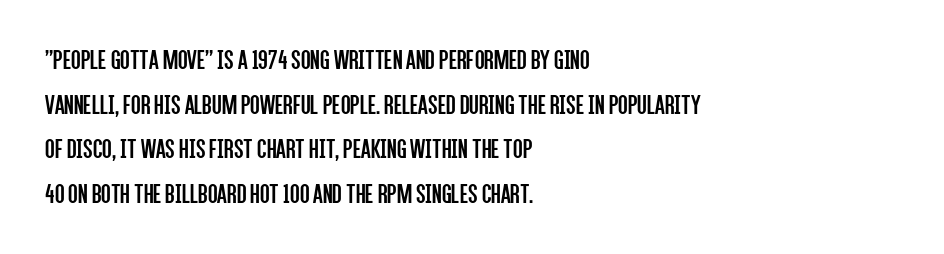
The image shows 28 px regular-weight, condensed sans-serif type, upright; set left-aligned, normal line spacing (1.59x), normal letter spacing, not underlined; low stroke contrast and a large x-height.
